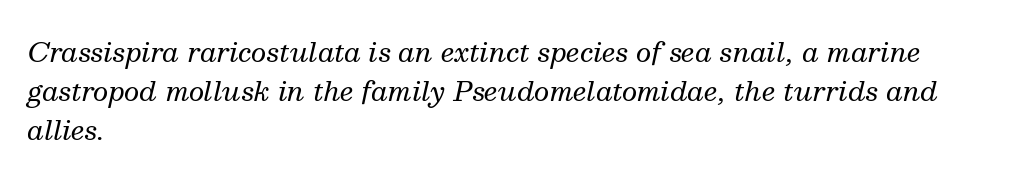
One-word summary of the alignment: left. The zone under the glyphs is completely vacant. Rendered with sloped, italic letterforms. Vertical stems look standard width or narrower in stroke. A typesetter would call this leading conventional body-copy spacing. How are the letters spaced? Ordinarily, with no added tracking.
